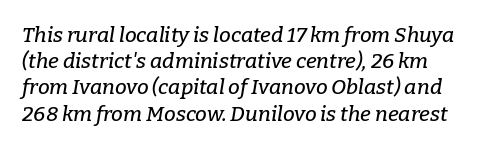
The rendering applies a slant to the glyphs. Leading matches the norm, producing a regular column. Descender tails drop into unmarked territory. No extra tracking has been applied to these lines. Horizontally, the lines are justified to the leading edge only.
